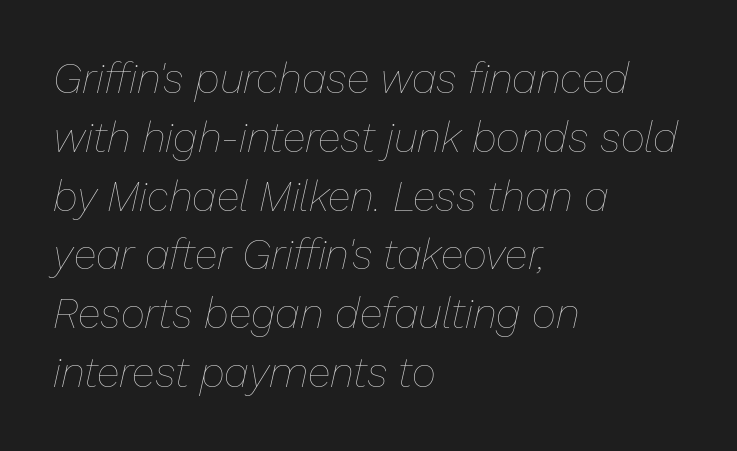
Q: Is the text bold? A: No.
Q: Is the text italic (slanted)? A: Yes, it leans right by about 13 degrees.
Q: Is the text underlined? A: No.
Q: How is the paragraph aligned? A: Left-aligned.
Q: Is the spacing between letters normal or unusually wide? A: Normal.
Q: Is the spacing between lines tight, normal or loose? A: Normal.
Q: Width (condensed, normal, or wide)? A: Normal.
Q: Stroke contrast? A: Low.
Q: x-height? A: Medium.
Q: Monospaced? A: No.
